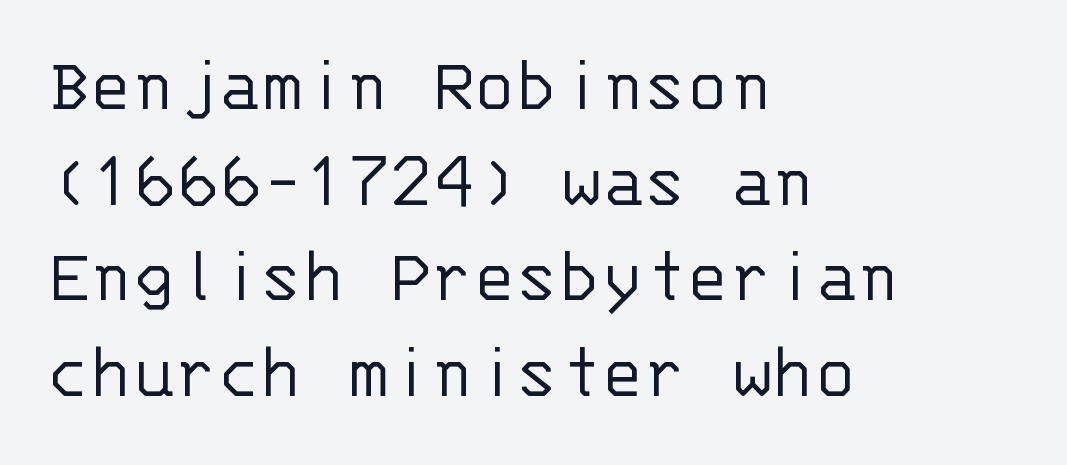
The designer went with a sans here, leaving each stem footless. The ragged edge is on the right, which tells us the setting is flush left. Letter spacing: default. This sample has the even, mechanical cadence of fixed-width lettering. In terms of posture, this sample is upright. Each row of text sits above clean, open space.
